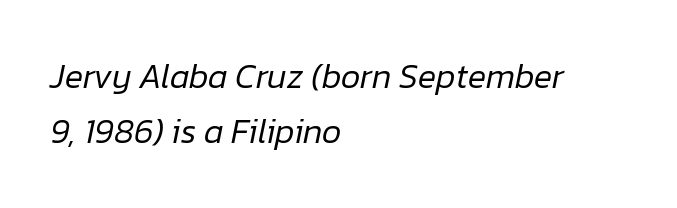
The image shows 34 px regular-weight type, italic (leaning right); set left-aligned, normal line spacing (1.63x), normal letter spacing, not underlined; low stroke contrast and a medium x-height.
